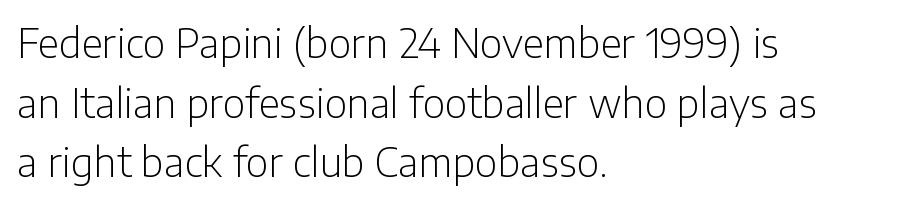
Q: Is the text bold? A: No.
Q: Is the text italic (slanted)? A: No, it is upright.
Q: Is the typeface a serif or a sans-serif typeface? A: Sans-serif.
Q: Is the text underlined? A: No.
Q: How is the paragraph aligned? A: Left-aligned.
Q: Is the spacing between letters normal or unusually wide? A: Normal.
Q: Is the spacing between lines tight, normal or loose? A: Normal.
Q: Width (condensed, normal, or wide)? A: Normal.
Q: Stroke contrast? A: Low.
Q: x-height? A: Medium.
Q: Monospaced? A: No.
